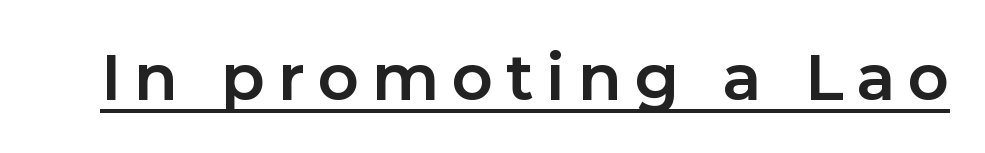
The image shows 64 px bold sans-serif type, upright; set unusually wide letter spacing (+0.2 em), underlined; low stroke contrast and a medium x-height.
